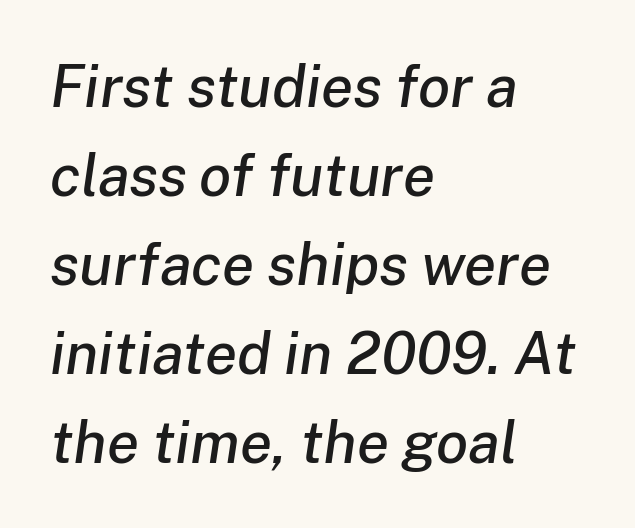
The image shows 59 px text type, italic (leaning right); set left-aligned, normal line spacing (1.51x), normal letter spacing, not underlined; low stroke contrast and a medium x-height.
